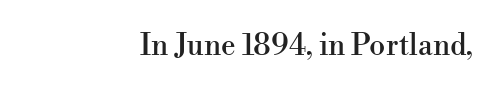
The space beneath each line is pristine and unruled. Ordinary non-slanted type is in use. The face used here is proportionally spaced, like ordinary book or web type. The paragraph has a hard right edge and a soft left edge.
